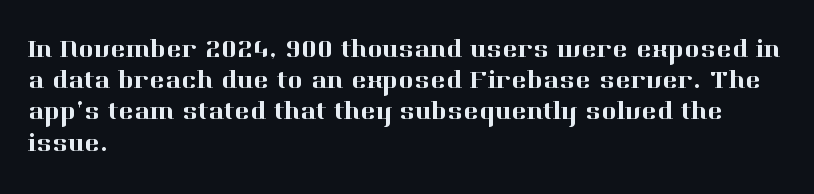
The passage is arranged the way most books set body copy — flush left. This is the regular roman posture of the typeface. The rendering keeps characters at their native spacing. Honestly, there is no underline to notice here at all.
